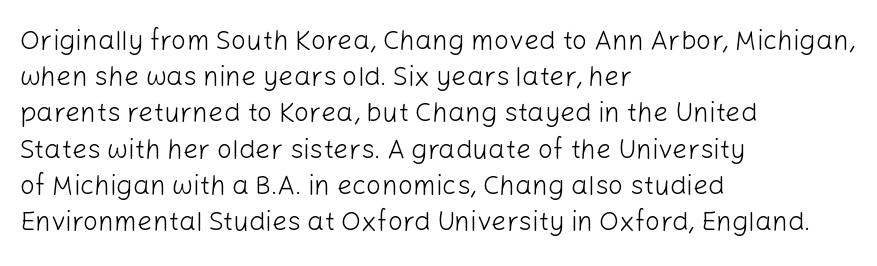
{"italic": "no", "bold": "no", "underline": "no", "align": "left", "line_spacing": "normal", "line_spacing_ratio": 1.34, "letter_spacing": "normal", "letter_spacing_em": 0.0, "glyph_px": 27}
